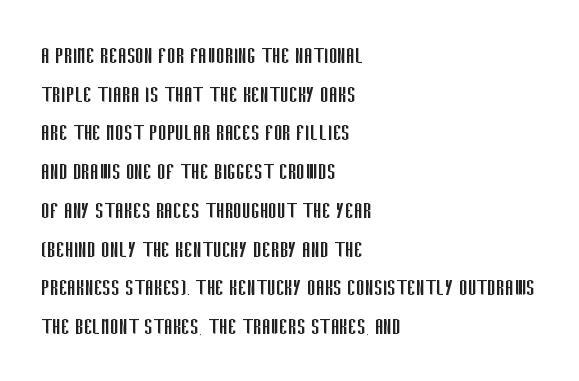
{"italic": "no", "bold": "no", "underline": "no", "align": "left", "line_spacing": "normal", "line_spacing_ratio": 1.49, "letter_spacing": "normal", "letter_spacing_em": 0.0, "glyph_px": 26}
